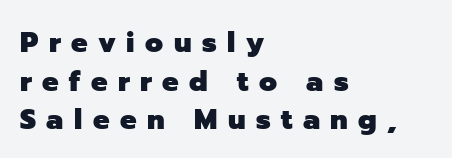
Character widths vary here, with narrow letters taking less room than wide ones. The vertical gap from one line to the next is medium. Regarding serifs, this sample does without them. The specimen omits any rule beneath the text block's lines.
